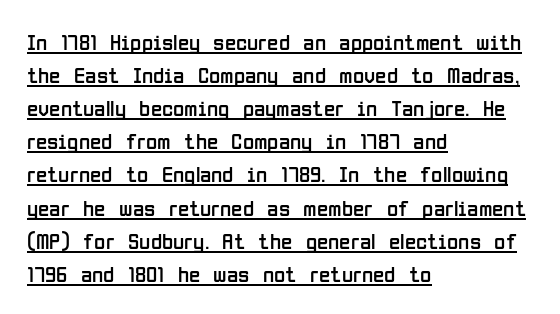
{"italic": "no", "bold": "no", "underline": "yes", "align": "left", "line_spacing": "normal", "line_spacing_ratio": 1.44, "letter_spacing": "normal", "letter_spacing_em": 0.0, "glyph_px": 23}
